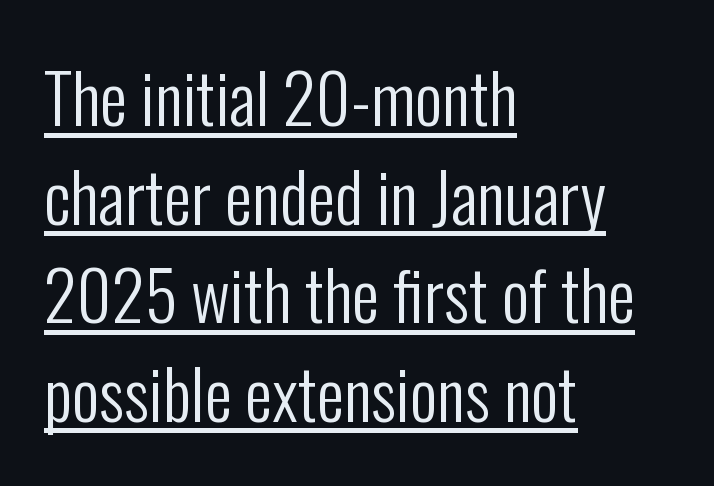
Q: Is the text bold? A: No.
Q: Is the text italic (slanted)? A: No, it is upright.
Q: Is the typeface a serif or a sans-serif typeface? A: Sans-serif.
Q: Is the text underlined? A: Yes.
Q: How is the paragraph aligned? A: Left-aligned.
Q: Is the spacing between letters normal or unusually wide? A: Normal.
Q: Is the spacing between lines tight, normal or loose? A: Normal.
Q: Width (condensed, normal, or wide)? A: Condensed.
Q: Stroke contrast? A: Low.
Q: x-height? A: Medium.
Q: Monospaced? A: No.
